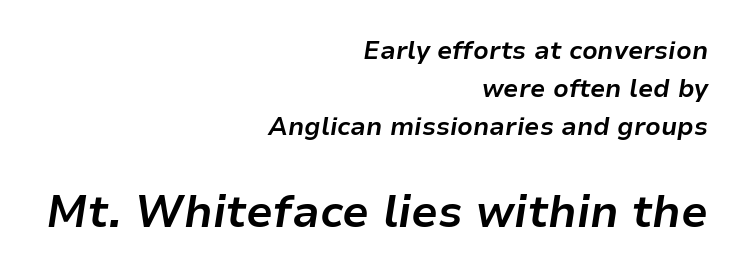
{"italic": "yes", "lean": "right", "slant_degrees": 9, "bold": "yes", "weight": "bold", "width": "normal", "stroke_contrast": "low", "x_height": "medium", "monospaced": "no", "underline": "no", "align": "right", "line_spacing": "normal", "line_spacing_ratio": 1.52, "letter_spacing": "normal", "letter_spacing_em": 0.0, "larger_block": "second", "size_ratio": 1.76, "glyph_px": 44}
